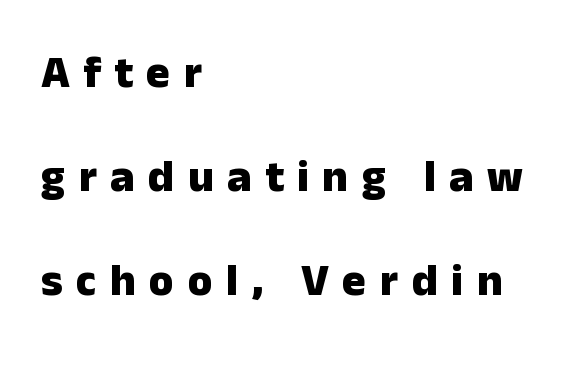
A typesetter would call this proportional, since set widths differ per character. Is there much room between lines? Yes — plenty of vertical air separates them. Visually the block forms a straight wall on the left and a jagged coastline on the right. Letter spacing: wide.
